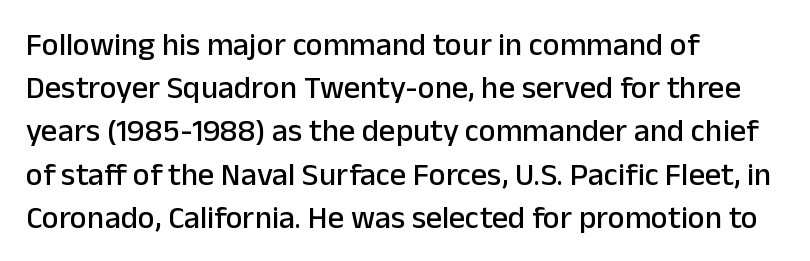
{"serif": "no", "italic": "no", "width": "normal", "stroke_contrast": "low", "x_height": "medium", "monospaced": "no", "underline": "no", "align": "left", "line_spacing": "normal", "line_spacing_ratio": 1.35, "letter_spacing": "normal", "letter_spacing_em": 0.0, "glyph_px": 32}
